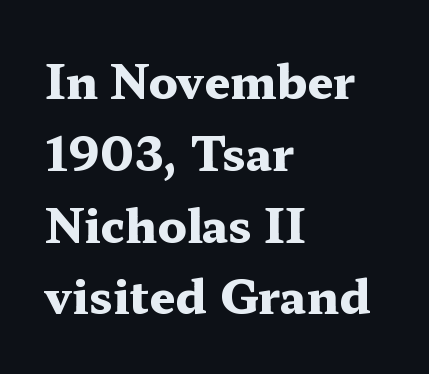
Rows of type keep a routine distance in the vertical direction. Notice how the stems are strictly vertical — no italics here. Is the type bold? Yes — the strokes are clearly thick and heavy. Casual observation: everything's shoved over to the left.
